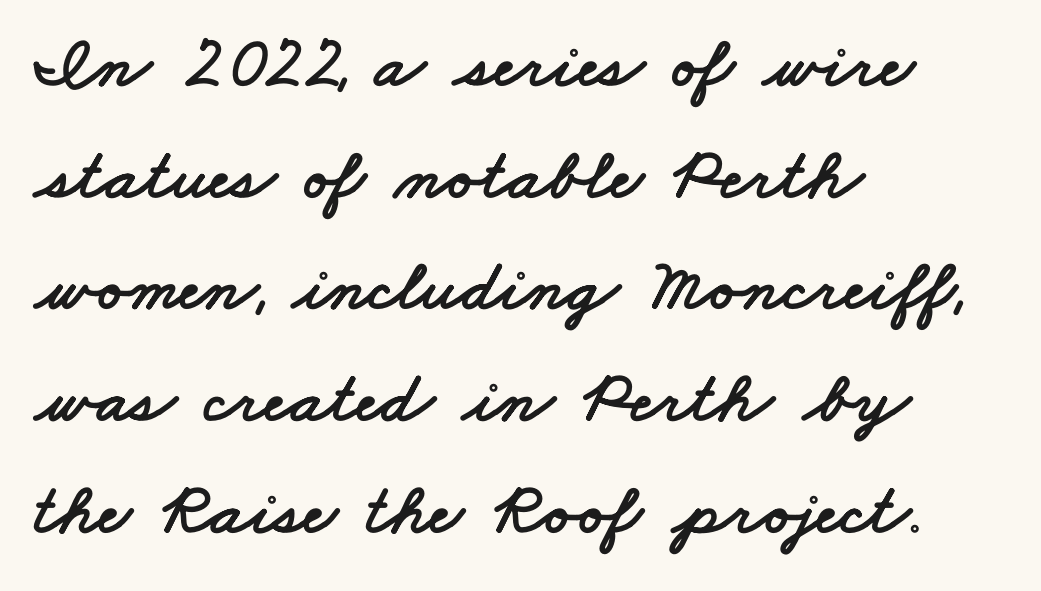
{"serif": "no", "width": "wide", "stroke_contrast": "low", "x_height": "small", "monospaced": "no", "underline": "no", "align": "left", "line_spacing": "normal", "line_spacing_ratio": 1.53, "letter_spacing": "normal", "letter_spacing_em": 0.0, "glyph_px": 73}
